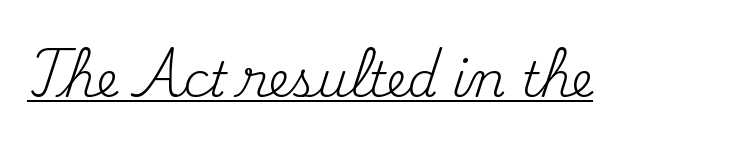
{"serif": "yes", "bold": "no", "weight": "regular", "width": "normal", "stroke_contrast": "medium", "x_height": "small", "monospaced": "no", "underline": "yes", "letter_spacing": "normal", "letter_spacing_em": 0.0, "glyph_px": 48}
